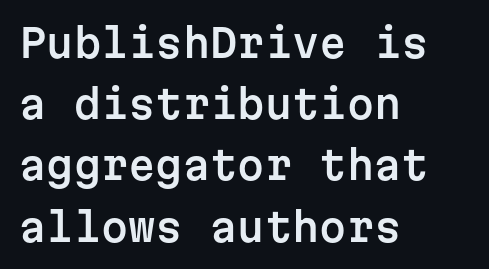
{"serif": "no", "italic": "no", "width": "normal", "stroke_contrast": "low", "x_height": "medium", "monospaced": "yes", "underline": "no", "align": "left", "line_spacing": "normal", "line_spacing_ratio": 1.57, "letter_spacing": "normal", "letter_spacing_em": 0.0, "glyph_px": 39}
